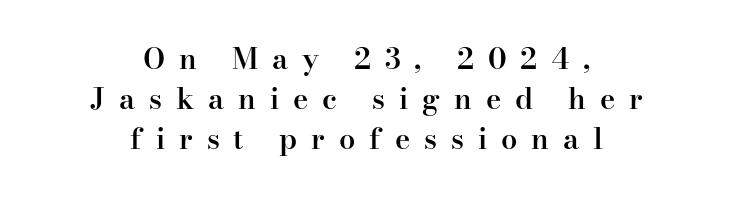
Q: Is the text bold? A: Semi-bold.
Q: Is the text italic (slanted)? A: No, it is upright.
Q: Is the typeface a serif or a sans-serif typeface? A: Serif.
Q: Is the text underlined? A: No.
Q: How is the paragraph aligned? A: Centered.
Q: Is the spacing between letters normal or unusually wide? A: Unusually wide.
Q: Is the spacing between lines tight, normal or loose? A: Normal.
Q: Width (condensed, normal, or wide)? A: Normal.
Q: Stroke contrast? A: High.
Q: x-height? A: Small.
Q: Monospaced? A: No.
